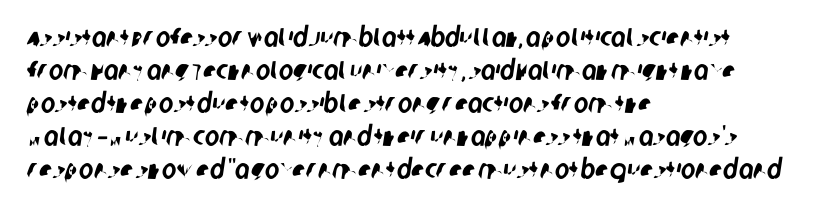
{"underline": "no", "align": "left", "line_spacing_ratio": 1.22, "letter_spacing": "normal", "letter_spacing_em": 0.0, "glyph_px": 27}
